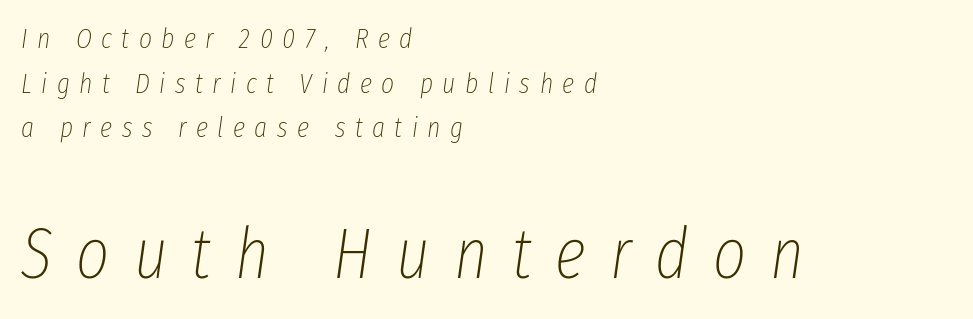
Q: Is the text bold? A: No.
Q: Is the text italic (slanted)? A: Yes, it leans right by about 8 degrees.
Q: Is the text underlined? A: No.
Q: How is the paragraph aligned? A: Left-aligned.
Q: Is the spacing between letters normal or unusually wide? A: Unusually wide.
Q: Is the spacing between lines tight, normal or loose? A: Normal.
Q: Which block of text is set in a larger size, the first (top) or the second (bottom)? A: The second (bottom) one.
Q: Width (condensed, normal, or wide)? A: Condensed.
Q: Stroke contrast? A: Low.
Q: x-height? A: Medium.
Q: Monospaced? A: No.
